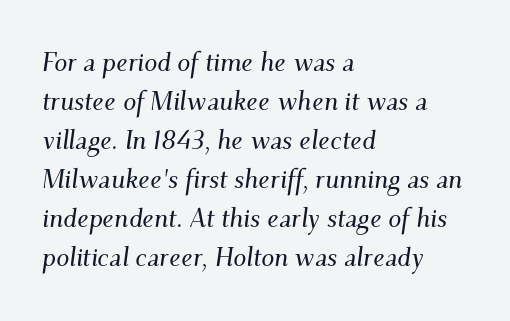
Just letters on the line, the space beneath them empty. Students, observe: this is what conventionally led text looks like. These lines stack with their left ends in a neat column. These lines keep a tight, regular rhythm from letter to letter. Looking at the ascenders, they clearly lean.
